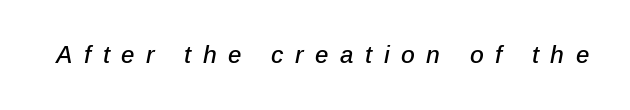
Q: Is the text italic (slanted)? A: Yes, it leans right by about 12 degrees.
Q: Is the text underlined? A: No.
Q: Is the spacing between letters normal or unusually wide? A: Unusually wide.
